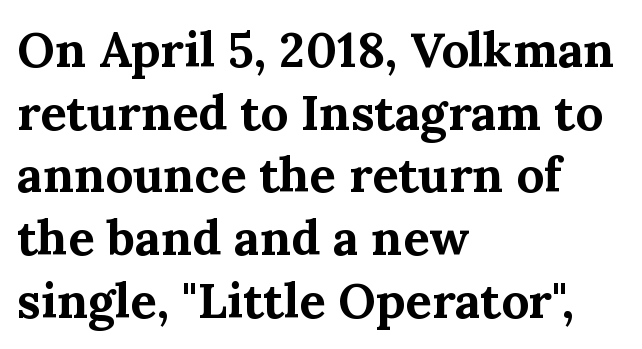
{"serif": "yes", "italic": "no", "bold": "yes", "weight": "bold", "width": "normal", "stroke_contrast": "medium", "x_height": "medium", "monospaced": "no", "underline": "no", "align": "left", "line_spacing": "normal", "line_spacing_ratio": 1.28, "letter_spacing": "normal", "letter_spacing_em": 0.0, "glyph_px": 49}
